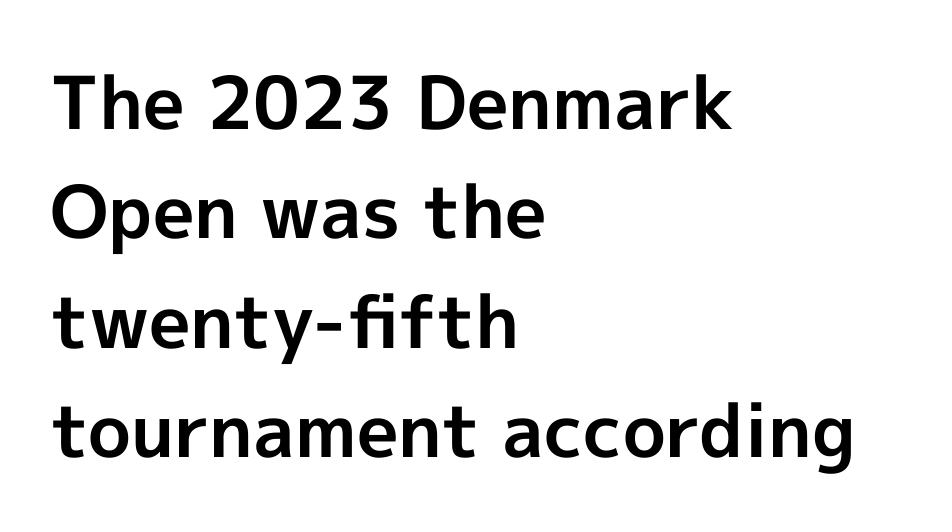
The image shows 73 px bold sans-serif type, upright; set left-aligned, normal line spacing (1.5x), normal letter spacing, not underlined; a medium x-height.
